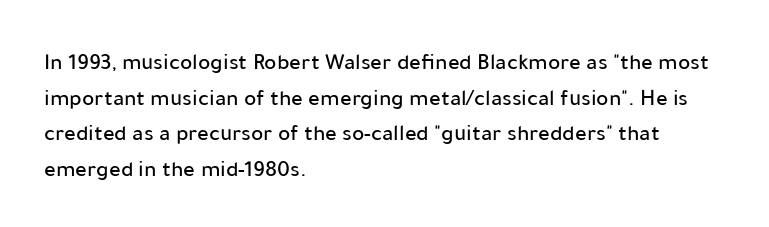
Every row of glyphs begins at an identical x-position on the left. The passage shown has conventional tracking throughout. A typesetter would mark this as roman, not italic. Letters rest on an invisible, unmarked baseline. In terms of leading, this rendering sits right in the middle.
